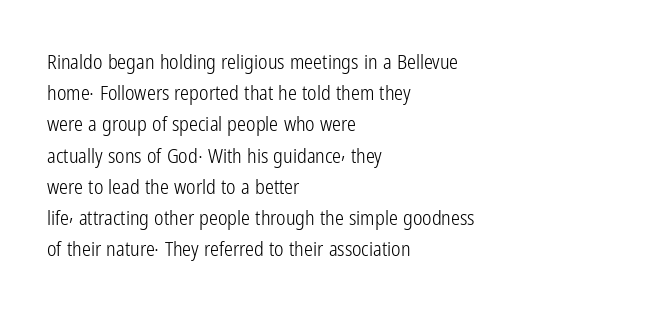
Q: Is the text bold? A: No.
Q: Is the text italic (slanted)? A: No, it is upright.
Q: Is the text underlined? A: No.
Q: How is the paragraph aligned? A: Left-aligned.
Q: Is the spacing between letters normal or unusually wide? A: Normal.
Q: Is the spacing between lines tight, normal or loose? A: Normal.
